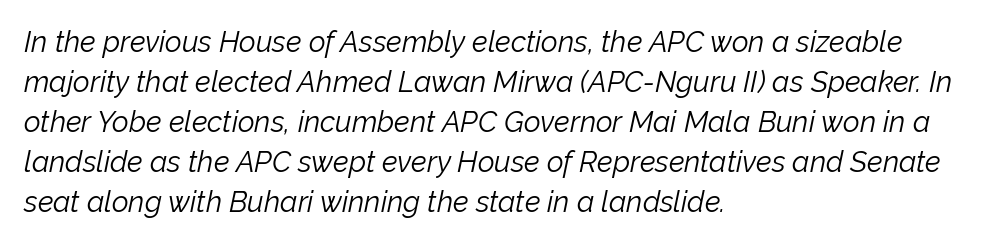
The image shows 29 px light type, italic (leaning right); set left-aligned, normal line spacing (1.38x), normal letter spacing, not underlined; low stroke contrast and a medium x-height.
